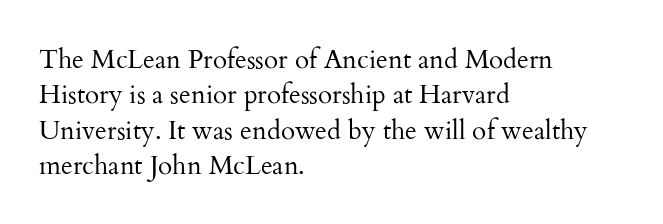
{"italic": "no", "bold": "no", "underline": "no", "align": "left", "line_spacing": "normal", "line_spacing_ratio": 1.36, "letter_spacing": "normal", "letter_spacing_em": 0.0, "glyph_px": 26}
